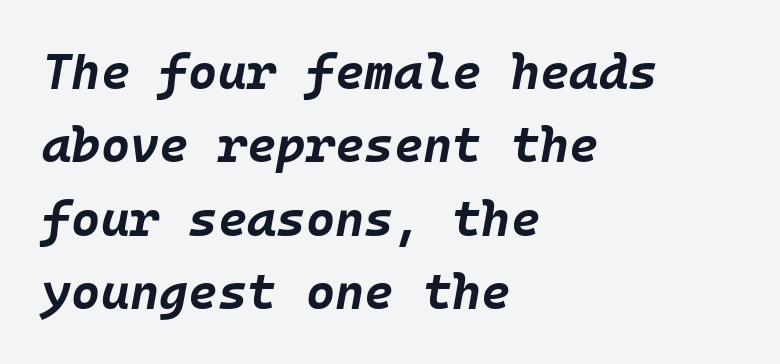
{"italic": "yes", "lean": "right", "slant_degrees": 10, "bold": "yes", "weight": "bold", "width": "normal", "stroke_contrast": "low", "x_height": "large", "underline": "no", "align": "left", "line_spacing": "normal", "line_spacing_ratio": 1.47, "letter_spacing": "normal", "letter_spacing_em": 0.0, "glyph_px": 50}
